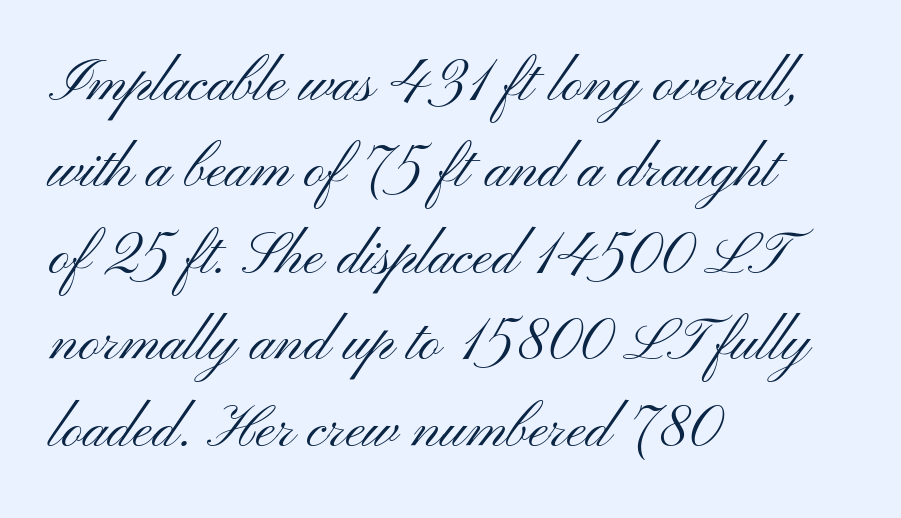
{"serif": "no", "bold": "no", "weight": "light", "width": "wide", "stroke_contrast": "medium", "x_height": "small", "monospaced": "no", "underline": "no", "align": "left", "line_spacing": "normal", "line_spacing_ratio": 1.49, "letter_spacing": "normal", "letter_spacing_em": 0.0, "glyph_px": 58}
